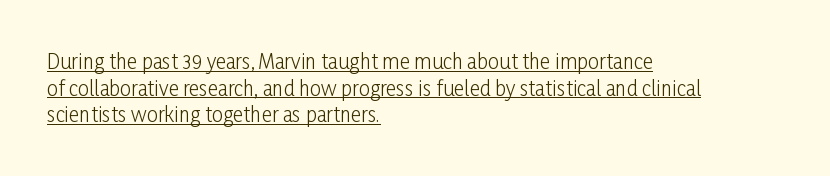
{"italic": "no", "bold": "no", "underline": "yes", "align": "left", "line_spacing": "normal", "line_spacing_ratio": 1.33, "letter_spacing": "normal", "letter_spacing_em": 0.0, "glyph_px": 20}
